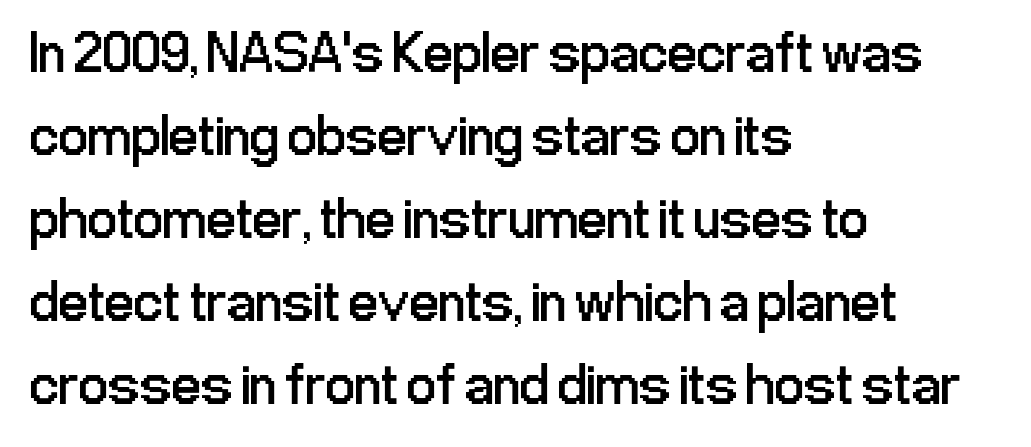
Q: Is the text bold? A: No.
Q: Is the text italic (slanted)? A: No, it is upright.
Q: Is the typeface a serif or a sans-serif typeface? A: Sans-serif.
Q: Is the text underlined? A: No.
Q: How is the paragraph aligned? A: Left-aligned.
Q: Is the spacing between letters normal or unusually wide? A: Normal.
Q: Is the spacing between lines tight, normal or loose? A: Normal.
Q: Width (condensed, normal, or wide)? A: Condensed.
Q: Stroke contrast? A: Low.
Q: x-height? A: Medium.
Q: Monospaced? A: No.
